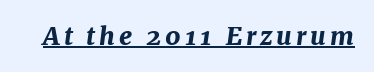
What decoration does the sample have? An underline. Strokes here are thick enough to call this a true bold. Slanted lettering throughout.
